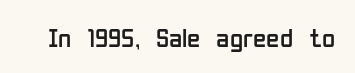
Q: Is the text bold? A: No.
Q: Is the text italic (slanted)? A: No, it is upright.
Q: Is the text underlined? A: No.
Q: Is the spacing between letters normal or unusually wide? A: Normal.
